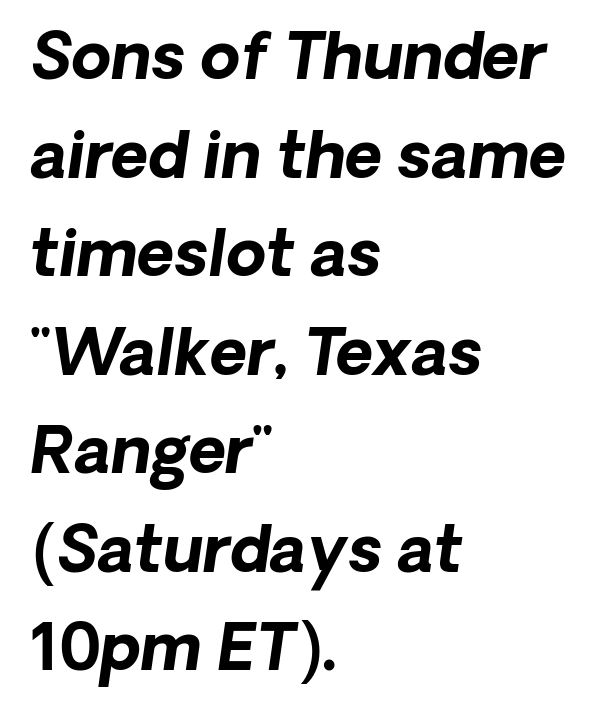
Q: Is the text bold? A: Yes.
Q: Is the text italic (slanted)? A: Yes, it leans right by about 8 degrees.
Q: Is the text underlined? A: No.
Q: How is the paragraph aligned? A: Left-aligned.
Q: Is the spacing between letters normal or unusually wide? A: Normal.
Q: Is the spacing between lines tight, normal or loose? A: Normal.
Q: Width (condensed, normal, or wide)? A: Normal.
Q: Stroke contrast? A: Low.
Q: x-height? A: Medium.
Q: Monospaced? A: No.
